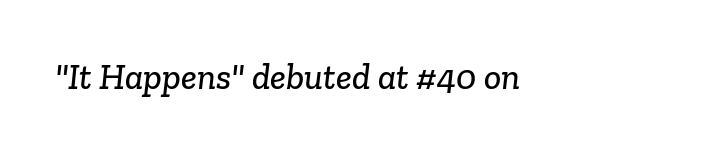
A typesetter would call this proportional, since set widths differ per character. I'd call this a serif setting — the letters wear small feet. The line texture is even and compact thanks to regular tracking. The zone under the glyphs is completely vacant.
